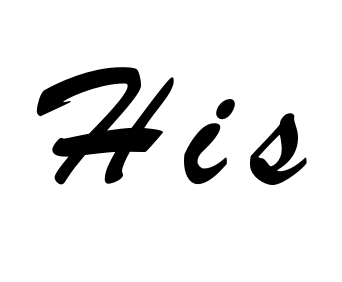
Has an underline been added? It has not. Is this a fixed-width face? No — the glyphs have proportional, varying widths. Inter-character spacing is expanded well beyond the font's built-in metrics. The face used here is a sans, in the tradition of grotesques and geometrics.
